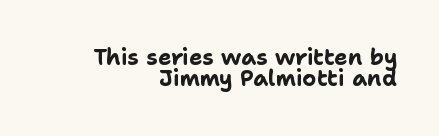
The image shows 22 px bold type, upright; set right-aligned, tight line spacing (0.95x), normal letter spacing, not underlined.
